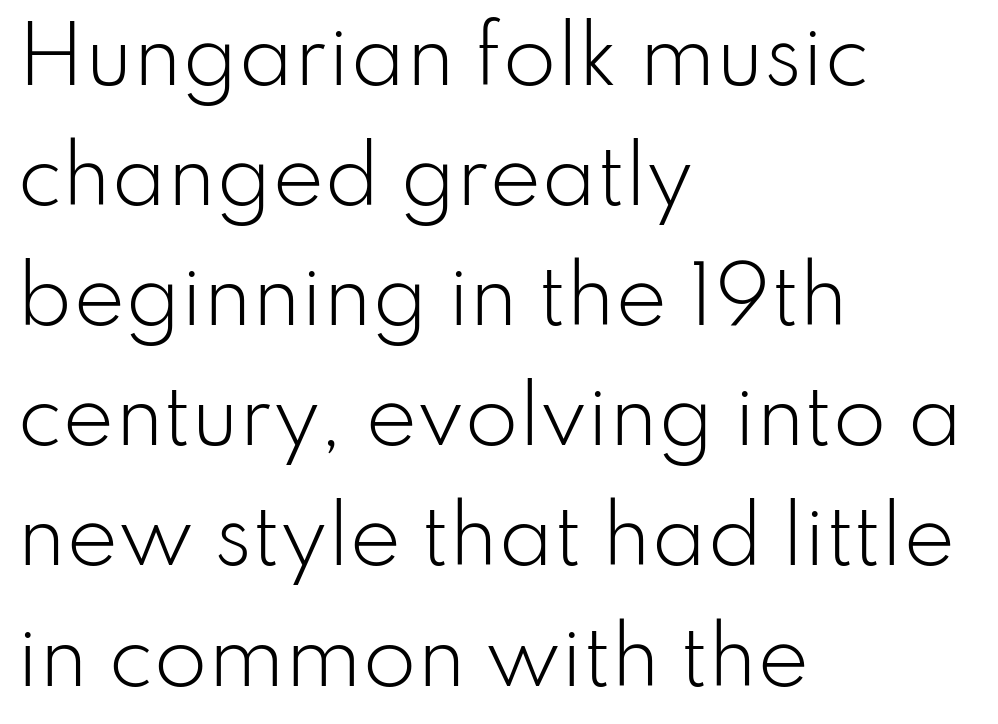
Is the block centered? No — it sits flush against the left margin. Students, observe: this is what conventionally led text looks like. Here the glyphs are tracked normally, forming tight word shapes. This sample uses an upright cut, with every glyph sitting square on the baseline. Stems here are at most as thick as an everyday book face. Each letter keeps its own natural width here, so spacing adapts to shape.
